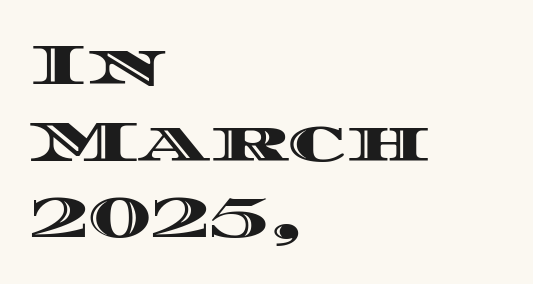
Glyph-to-glyph distance matches everyday printed text. This block has exactly the height ordinary leading produces. The lettering holds an erect, upright posture throughout. Spacing verdict: proportional, widths tailored to each character. Rule under the text: the space is simply empty.
